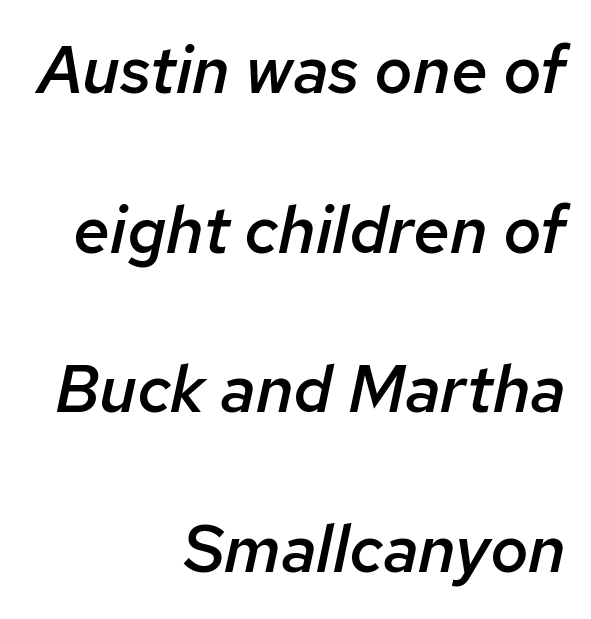
The image shows 66 px semibold type, italic (leaning right); set right-aligned, loose line spacing (2.42x), normal letter spacing, not underlined; low stroke contrast and a medium x-height.
